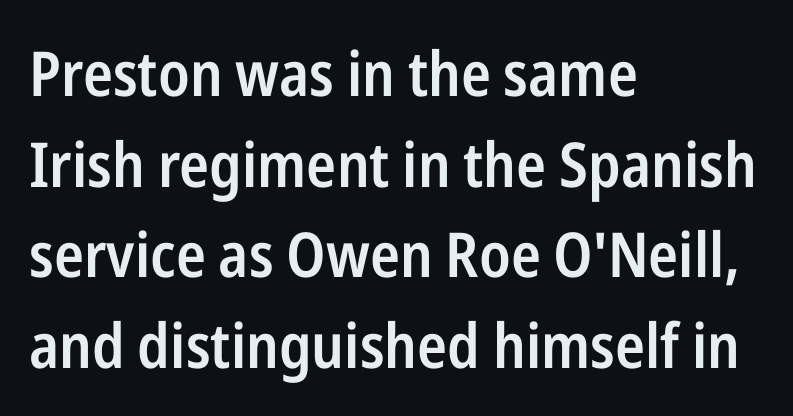
{"serif": "no", "italic": "no", "bold": "semi", "weight": "semibold", "width": "condensed", "stroke_contrast": "low", "x_height": "medium", "monospaced": "no", "underline": "no", "align": "left", "line_spacing": "normal", "line_spacing_ratio": 1.46, "letter_spacing": "normal", "letter_spacing_em": 0.0, "glyph_px": 62}
